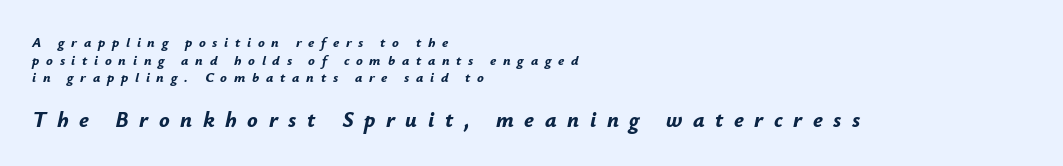
The image shows 22 px bold type, italic (leaning right); set left-aligned, normal line spacing (1.26x), unusually wide letter spacing (+0.48 em), not underlined; the second (bottom) block is 1.57x larger.
